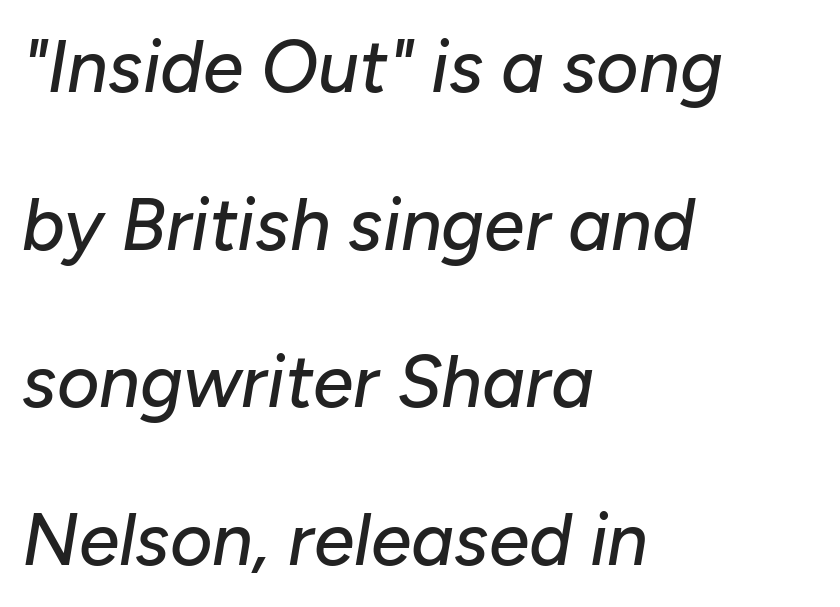
Q: Is the text italic (slanted)? A: Yes, it leans right by about 10 degrees.
Q: Is the text underlined? A: No.
Q: How is the paragraph aligned? A: Left-aligned.
Q: Is the spacing between letters normal or unusually wide? A: Normal.
Q: Is the spacing between lines tight, normal or loose? A: Loose.
Q: Width (condensed, normal, or wide)? A: Normal.
Q: Stroke contrast? A: Low.
Q: x-height? A: Medium.
Q: Monospaced? A: No.
